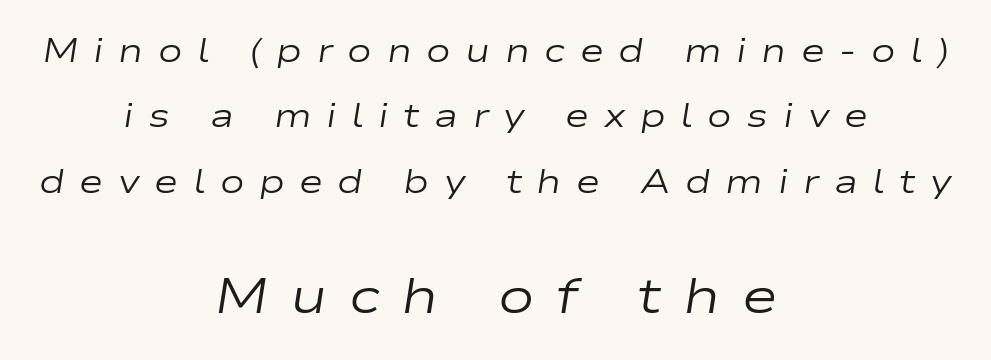
Q: Is the text bold? A: No.
Q: Is the text italic (slanted)? A: Yes, it leans right by about 9 degrees.
Q: Is the text underlined? A: No.
Q: How is the paragraph aligned? A: Centered.
Q: Is the spacing between letters normal or unusually wide? A: Unusually wide.
Q: Is the spacing between lines tight, normal or loose? A: Loose.
Q: Which block of text is set in a larger size, the first (top) or the second (bottom)? A: The second (bottom) one.
Q: Width (condensed, normal, or wide)? A: Wide.
Q: Stroke contrast? A: Low.
Q: x-height? A: Medium.
Q: Monospaced? A: No.
